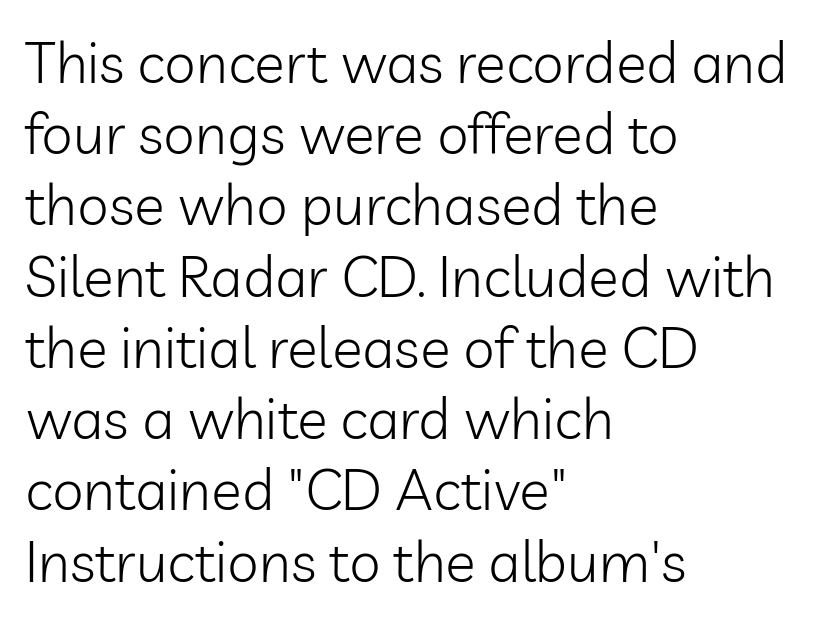
The image shows 57 px light sans-serif type, upright; set left-aligned, normal line spacing (1.25x), normal letter spacing, not underlined; low stroke contrast and a medium x-height.
